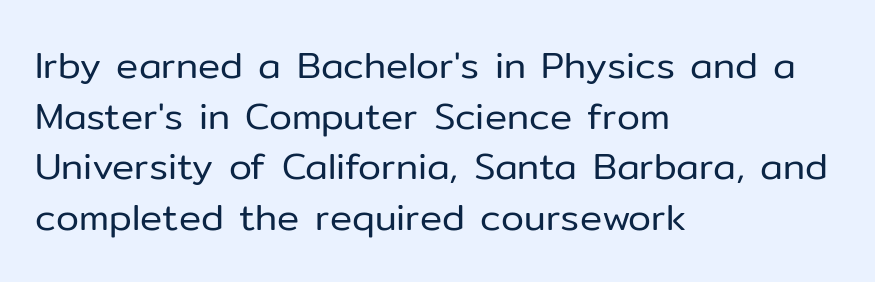
{"serif": "no", "italic": "no", "bold": "no", "weight": "regular", "width": "normal", "stroke_contrast": "low", "x_height": "medium", "monospaced": "no", "underline": "no", "align": "left", "line_spacing": "normal", "line_spacing_ratio": 1.37, "letter_spacing": "normal", "letter_spacing_em": 0.0, "glyph_px": 37}
